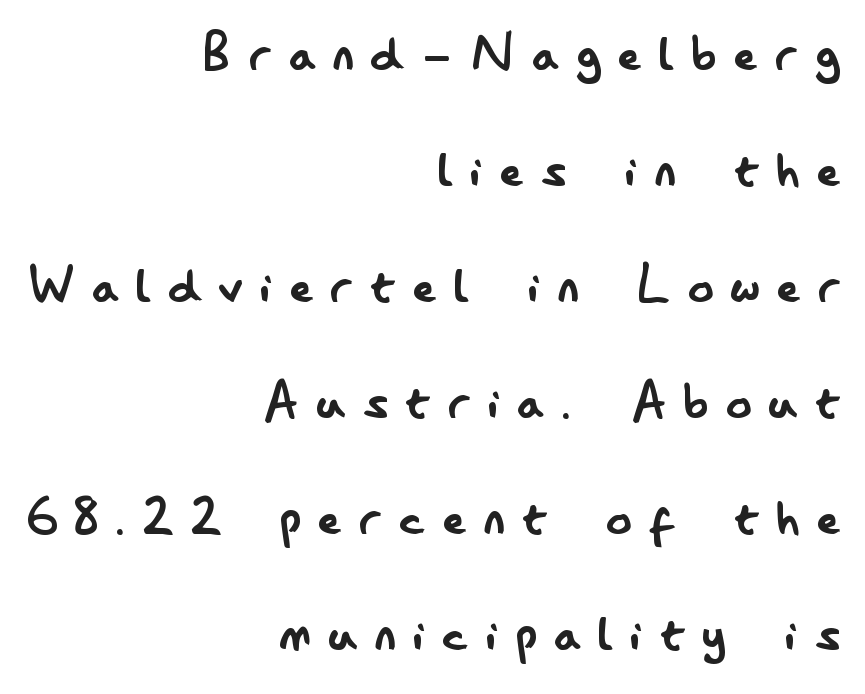
Q: Is the text bold? A: No.
Q: Is the text italic (slanted)? A: No, it is upright.
Q: Is the typeface a serif or a sans-serif typeface? A: Sans-serif.
Q: Is the text underlined? A: No.
Q: How is the paragraph aligned? A: Right-aligned.
Q: Is the spacing between letters normal or unusually wide? A: Unusually wide.
Q: Width (condensed, normal, or wide)? A: Condensed.
Q: Stroke contrast? A: Low.
Q: x-height? A: Small.
Q: Monospaced? A: No.
